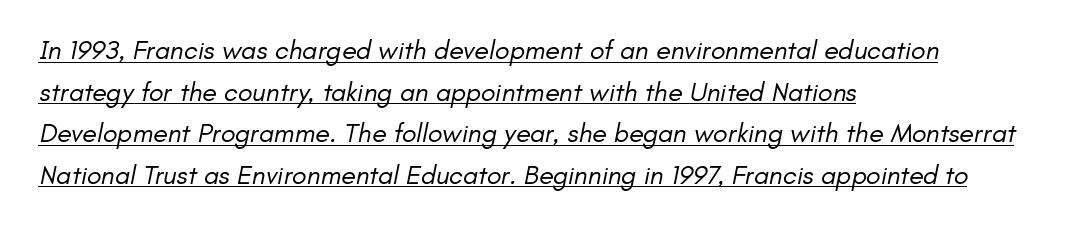
The image shows 27 px text type; set left-aligned, normal line spacing (1.54x), normal letter spacing, underlined.
